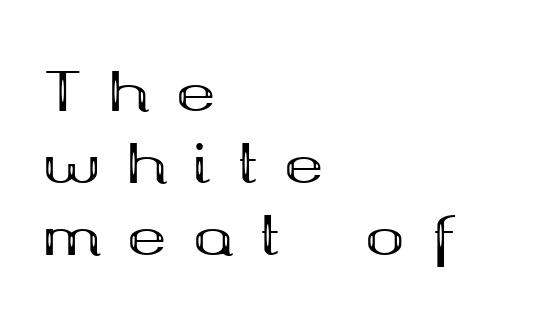
{"serif": "yes", "italic": "no", "bold": "yes", "weight": "bold", "width": "wide", "stroke_contrast": "medium", "x_height": "medium", "monospaced": "no", "underline": "no", "align": "left", "line_spacing": "normal", "line_spacing_ratio": 1.36, "letter_spacing": "wide", "letter_spacing_em": 0.5, "glyph_px": 53}
